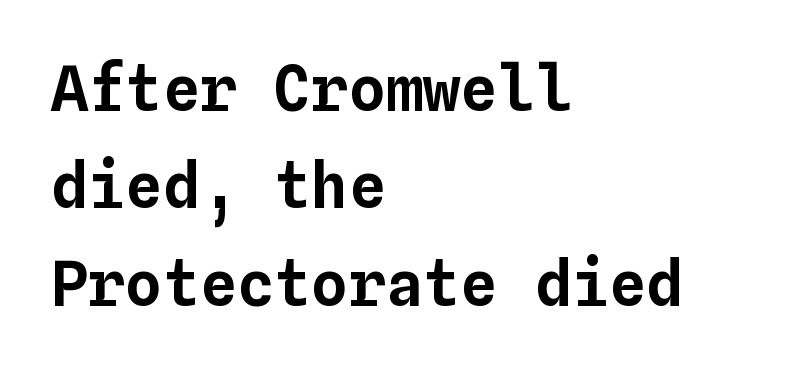
In terms of leading, this rendering sits right in the middle. Nobody drew a line under any word here. The face used here is monospaced, like something from a code editor. No italicization has been applied; the sample stays upright. A student would call this left alignment; a typographer would say flush left, rag right. Between one letter and the next there's only the usual sliver of space.
